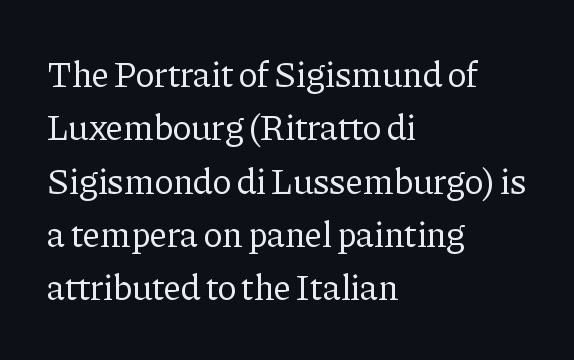
The image shows 36 px regular-weight serif type, upright; set left-aligned, normal line spacing (1.48x), normal letter spacing, not underlined; low stroke contrast and a medium x-height.
